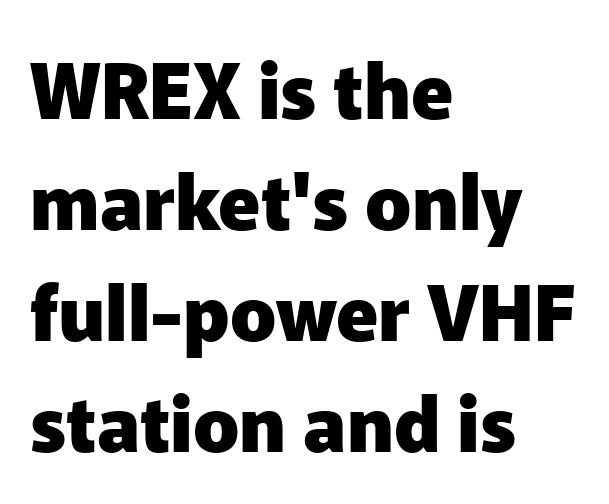
The foot of each line stays bare and open. Does the weight exceed regular? Yes, all the way to bold. Posture: upright roman. The type is set solid horizontally, with unmodified tracking. These lines stack with their left ends in a neat column. Regarding leading, the lines here are spaced in the standard way.
